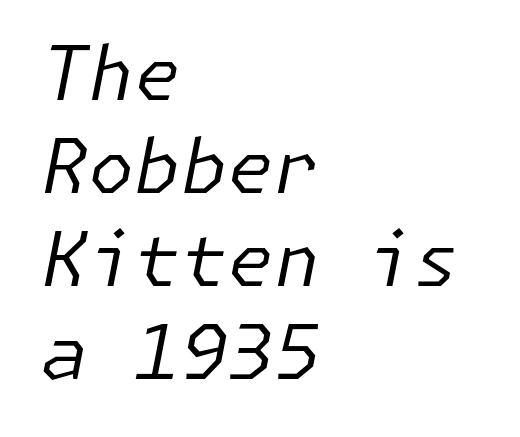
{"italic": "yes", "lean": "right", "slant_degrees": 11, "bold": "no", "weight": "regular", "width": "normal", "stroke_contrast": "low", "x_height": "medium", "underline": "no", "align": "left", "line_spacing_ratio": 1.24, "letter_spacing": "normal", "letter_spacing_em": 0.0, "glyph_px": 75}
